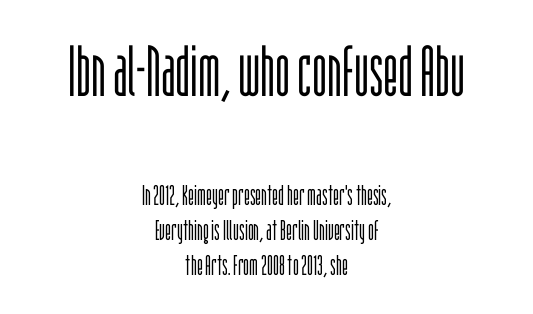
Notice how the stems are strictly vertical — no italics here. How are the letters spaced? Ordinarily, with no added tracking. Every row of glyphs is offset so its center matches the block's center. Serif or sans? Sans — the stroke terminals are bare. Does the leading feel generous? No, just average.
